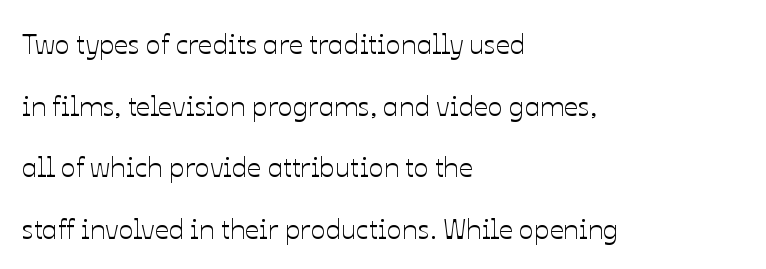
The passage shown is typed in a proportional face where columns would drift. Notice how the passage keeps a crisp vertical edge on the left only. This rendering leaves character spacing at its baseline value. Leading: increased. Underline: absent. Rendered with straight, roman letterforms.
